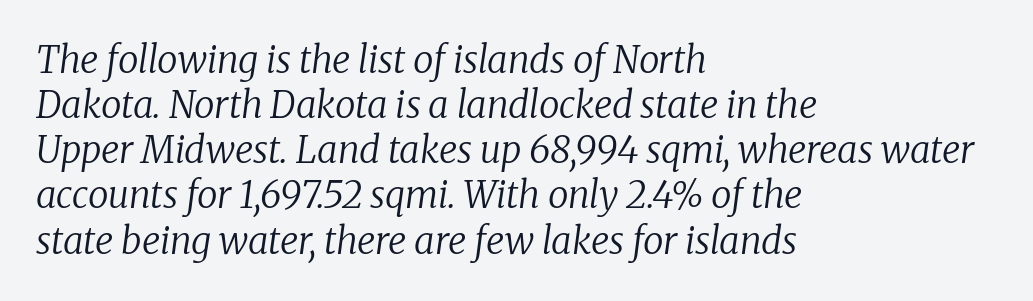
Q: Is the text bold? A: No.
Q: Is the text italic (slanted)? A: Yes, it leans right by about 8 degrees.
Q: Is the typeface a serif or a sans-serif typeface? A: Serif.
Q: Is the text underlined? A: No.
Q: How is the paragraph aligned? A: Left-aligned.
Q: Is the spacing between letters normal or unusually wide? A: Normal.
Q: Width (condensed, normal, or wide)? A: Normal.
Q: Stroke contrast? A: Low.
Q: x-height? A: Medium.
Q: Monospaced? A: No.
